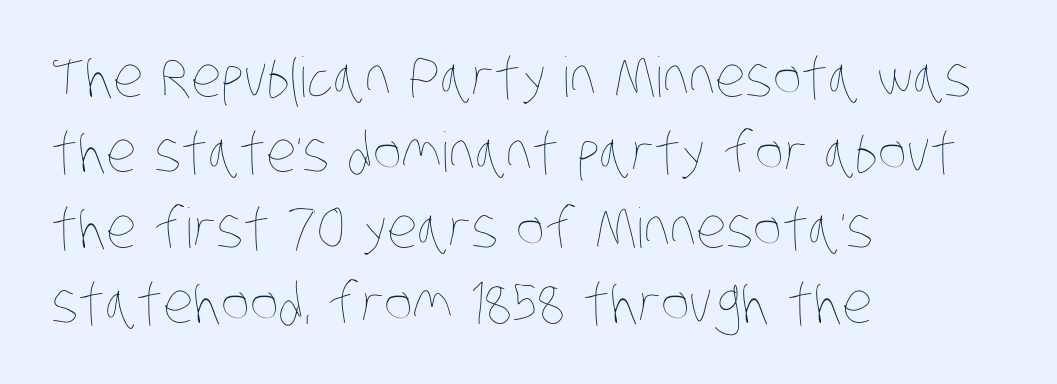
{"bold": "no", "weight": "thin", "width": "condensed", "stroke_contrast": "low", "x_height": "large", "monospaced": "no", "underline": "no", "align": "left", "line_spacing": "normal", "line_spacing_ratio": 1.37, "letter_spacing": "normal", "letter_spacing_em": 0.0, "glyph_px": 55}
